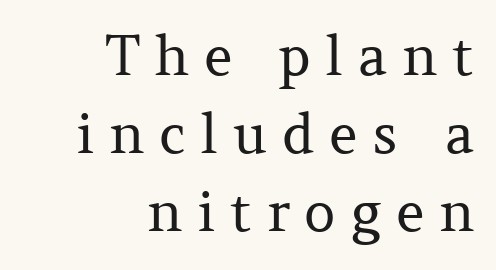
The image shows 55 px regular-weight serif type, upright; set right-aligned, normal line spacing (1.42x), unusually wide letter spacing (+0.26 em), not underlined; medium stroke contrast and a medium x-height.
